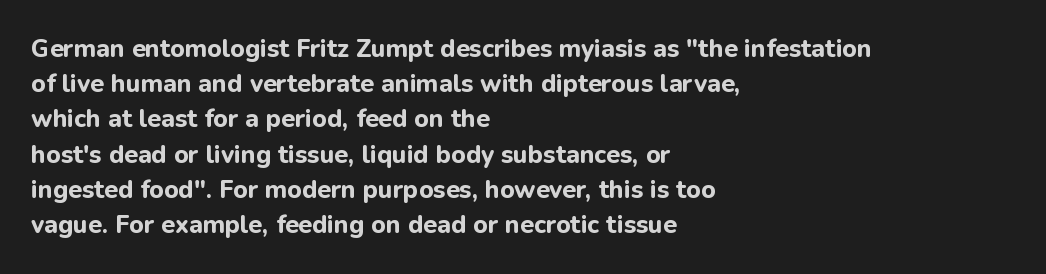
Here the glyphs are tracked normally, forming tight word shapes. Posture: upright roman. Plain, unruled lines of type. Leading matches the norm, producing a regular column.
